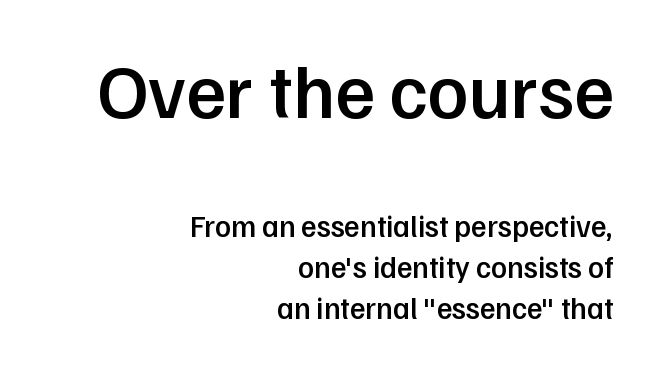
Q: Is the text bold? A: Semi-bold.
Q: Is the text italic (slanted)? A: No, it is upright.
Q: Is the typeface a serif or a sans-serif typeface? A: Sans-serif.
Q: Is the text underlined? A: No.
Q: How is the paragraph aligned? A: Right-aligned.
Q: Is the spacing between letters normal or unusually wide? A: Normal.
Q: Is the spacing between lines tight, normal or loose? A: Normal.
Q: Which block of text is set in a larger size, the first (top) or the second (bottom)? A: The first (top) one.
Q: Width (condensed, normal, or wide)? A: Normal.
Q: Stroke contrast? A: Low.
Q: x-height? A: Medium.
Q: Monospaced? A: No.
